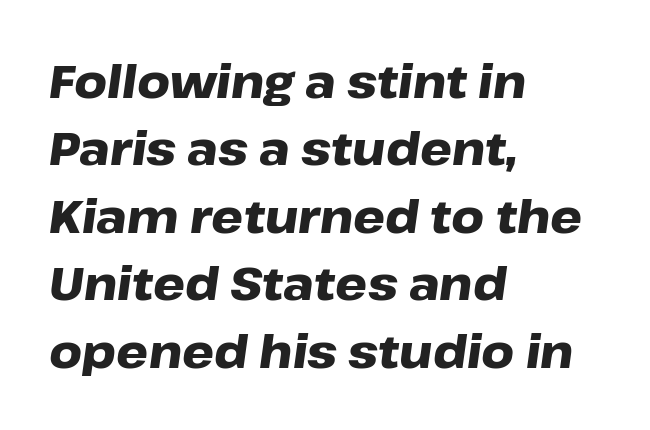
{"italic": "yes", "lean": "right", "slant_degrees": 8, "bold": "yes", "weight": "heavy", "width": "wide", "stroke_contrast": "low", "x_height": "medium", "monospaced": "no", "underline": "no", "align": "left", "line_spacing": "normal", "line_spacing_ratio": 1.5, "letter_spacing": "normal", "letter_spacing_em": 0.0, "glyph_px": 45}
